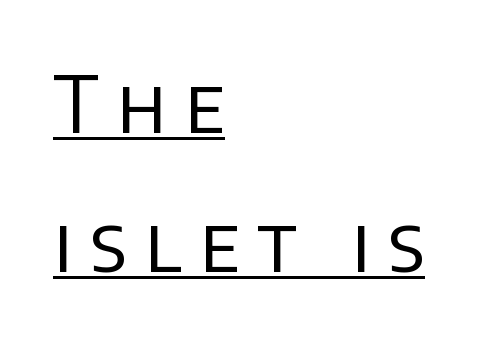
Q: Is the text bold? A: No.
Q: Is the text italic (slanted)? A: No, it is upright.
Q: Is the typeface a serif or a sans-serif typeface? A: Sans-serif.
Q: Is the text underlined? A: Yes.
Q: How is the paragraph aligned? A: Left-aligned.
Q: Is the spacing between letters normal or unusually wide? A: Unusually wide.
Q: Width (condensed, normal, or wide)? A: Normal.
Q: Stroke contrast? A: Low.
Q: x-height? A: Large.
Q: Monospaced? A: No.
